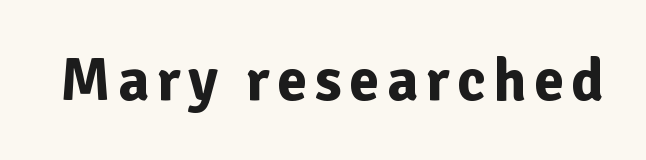
Q: Is the text bold? A: Yes.
Q: Is the text italic (slanted)? A: No, it is upright.
Q: Is the typeface a serif or a sans-serif typeface? A: Sans-serif.
Q: Is the text underlined? A: No.
Q: Width (condensed, normal, or wide)? A: Normal.
Q: Stroke contrast? A: Low.
Q: x-height? A: Medium.
Q: Monospaced? A: No.
